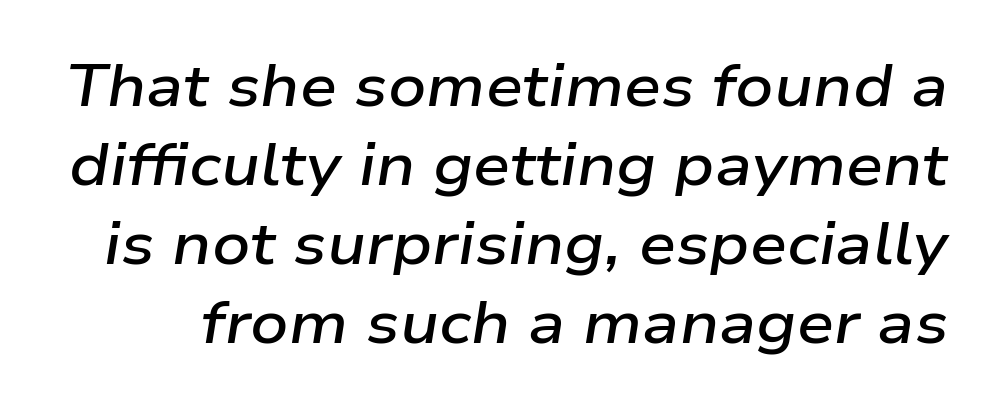
The image shows 59 px semibold, wide type, italic (leaning right); set normal line spacing (1.34x), normal letter spacing, not underlined; low stroke contrast and a medium x-height.
